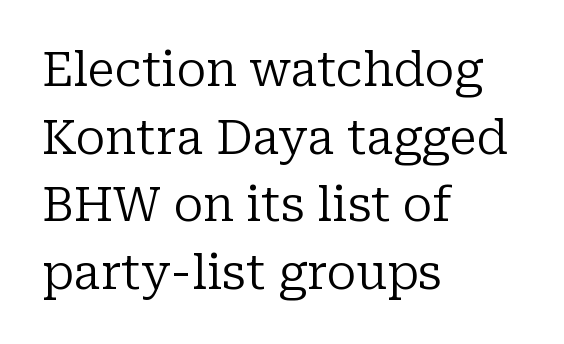
Q: Is the text bold? A: No.
Q: Is the text italic (slanted)? A: No, it is upright.
Q: Is the typeface a serif or a sans-serif typeface? A: Serif.
Q: Is the text underlined? A: No.
Q: How is the paragraph aligned? A: Left-aligned.
Q: Is the spacing between letters normal or unusually wide? A: Normal.
Q: Is the spacing between lines tight, normal or loose? A: Normal.
Q: Width (condensed, normal, or wide)? A: Normal.
Q: Stroke contrast? A: Low.
Q: x-height? A: Medium.
Q: Monospaced? A: No.
